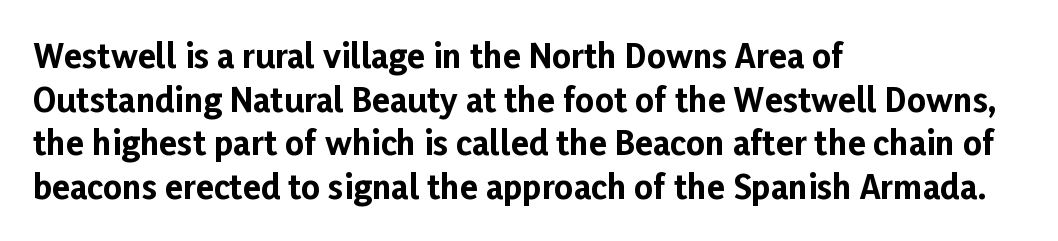
The image shows 33 px bold sans-serif type, upright; set left-aligned, normal line spacing (1.32x), normal letter spacing, not underlined; low stroke contrast and a medium x-height.
